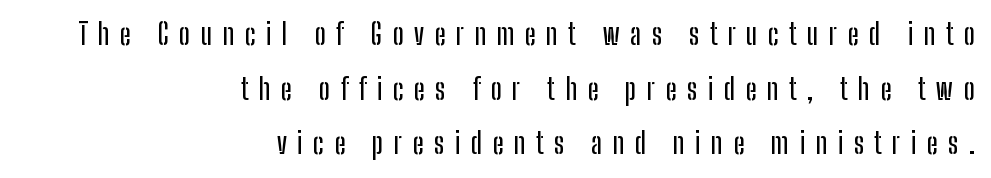
Q: Is the text italic (slanted)? A: No, it is upright.
Q: Is the typeface a serif or a sans-serif typeface? A: Sans-serif.
Q: Is the text underlined? A: No.
Q: How is the paragraph aligned? A: Right-aligned.
Q: Is the spacing between letters normal or unusually wide? A: Unusually wide.
Q: Width (condensed, normal, or wide)? A: Condensed.
Q: Stroke contrast? A: Low.
Q: x-height? A: Medium.
Q: Monospaced? A: No.
